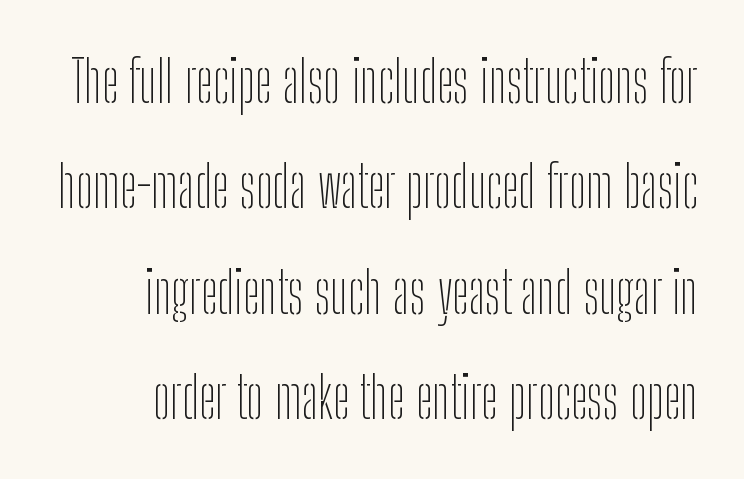
The type sits square on the baseline with zero lean. Are there feet on the stems? There aren't — it's a sans. The letters look calm and open, with moderate or lighter stems. In CSS terms this would be text-align: right.
